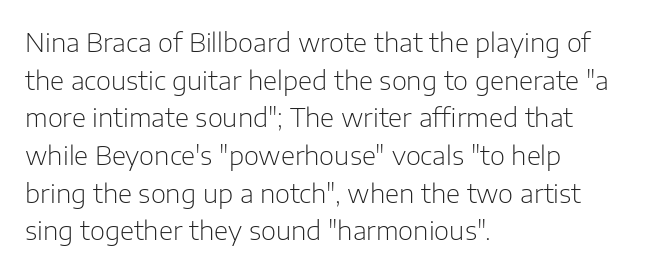
This sample is left-justified, so line endings fall wherever the words run out. Short note: letters normally spaced. These lines were composed using upright roman letters. Nothing heavy about these letters — not bold at all. The glyphs are unaccompanied by any horizontal stroke below them. Quick note: interline space is typical.
